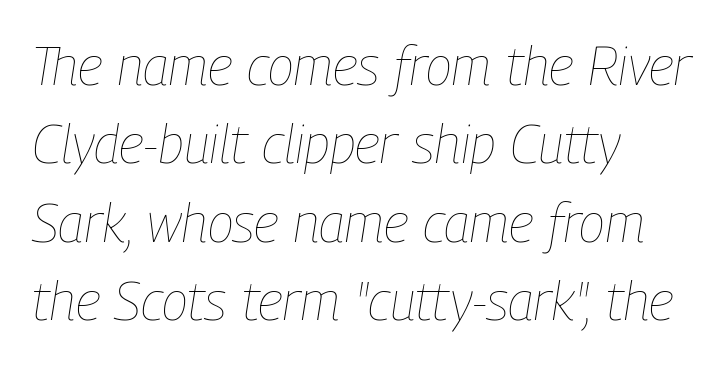
Q: Is the text bold? A: No.
Q: Is the text italic (slanted)? A: Yes, it leans right by about 9 degrees.
Q: Is the text underlined? A: No.
Q: How is the paragraph aligned? A: Left-aligned.
Q: Is the spacing between letters normal or unusually wide? A: Normal.
Q: Is the spacing between lines tight, normal or loose? A: Normal.
Q: Width (condensed, normal, or wide)? A: Condensed.
Q: Stroke contrast? A: Low.
Q: x-height? A: Medium.
Q: Monospaced? A: No.
